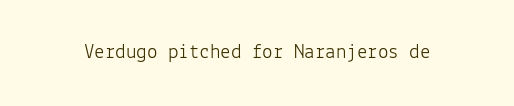
The image shows 21 px text type, upright; set normal letter spacing, not underlined.
